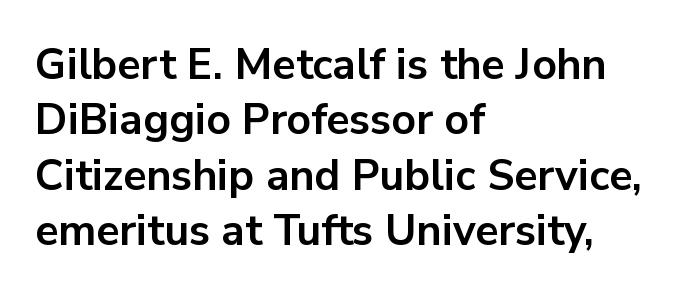
Q: Is the text bold? A: Yes.
Q: Is the text italic (slanted)? A: No, it is upright.
Q: Is the typeface a serif or a sans-serif typeface? A: Sans-serif.
Q: Is the text underlined? A: No.
Q: How is the paragraph aligned? A: Left-aligned.
Q: Is the spacing between letters normal or unusually wide? A: Normal.
Q: Is the spacing between lines tight, normal or loose? A: Normal.
Q: Width (condensed, normal, or wide)? A: Normal.
Q: Stroke contrast? A: Low.
Q: x-height? A: Medium.
Q: Monospaced? A: No.
